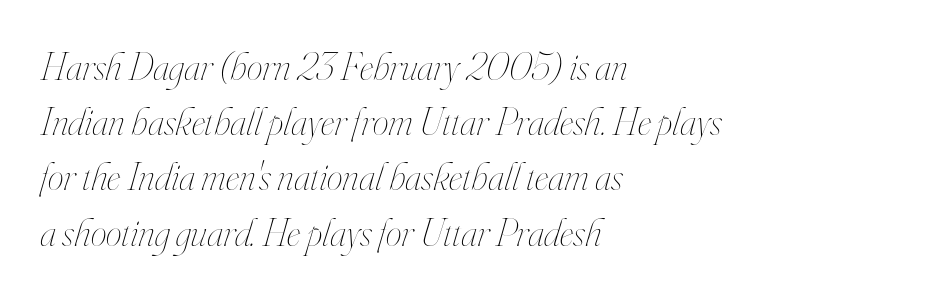
The typography opts for an oblique posture over an upright one. Is the type heavy? It reads as light-to-regular instead. The lines are quadded left. Evenly set lines give the paragraph a standard silhouette. Think of a printed novel: that variable character pitch is what you see here.
